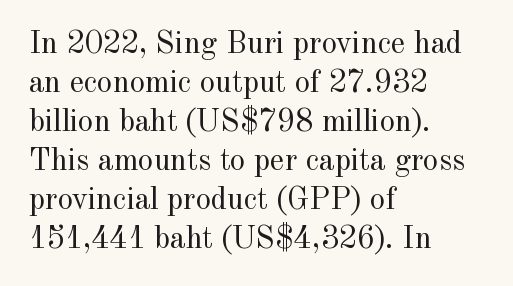
Q: Is the text bold? A: No.
Q: Is the text italic (slanted)? A: No, it is upright.
Q: Is the typeface a serif or a sans-serif typeface? A: Serif.
Q: Is the text underlined? A: No.
Q: How is the paragraph aligned? A: Left-aligned.
Q: Is the spacing between letters normal or unusually wide? A: Normal.
Q: Is the spacing between lines tight, normal or loose? A: Normal.
Q: Width (condensed, normal, or wide)? A: Normal.
Q: x-height? A: Small.
Q: Monospaced? A: No.
